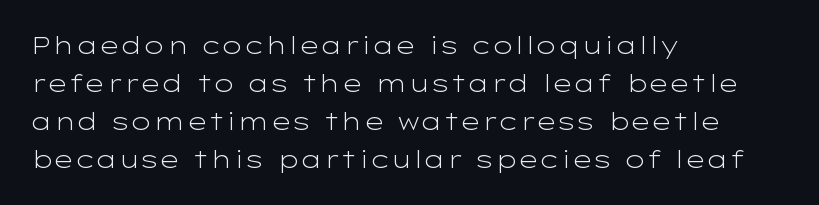
The image shows 24 px text type, upright; set left-aligned, normal line spacing (1.59x), normal letter spacing, not underlined.
